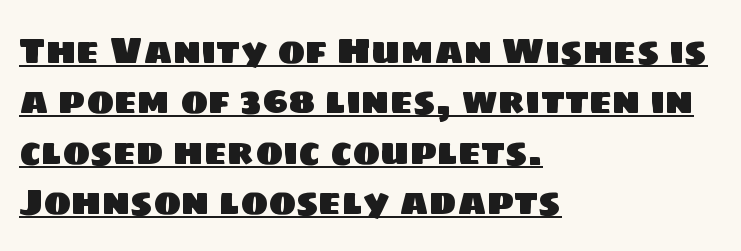
The type is set solid horizontally, with unmodified tracking. Glance below the letters and you will spot a drawn line. You could not count columns in this text — the font is proportionally spaced. The lines in this sample share a left origin and differ only in where they stop.
